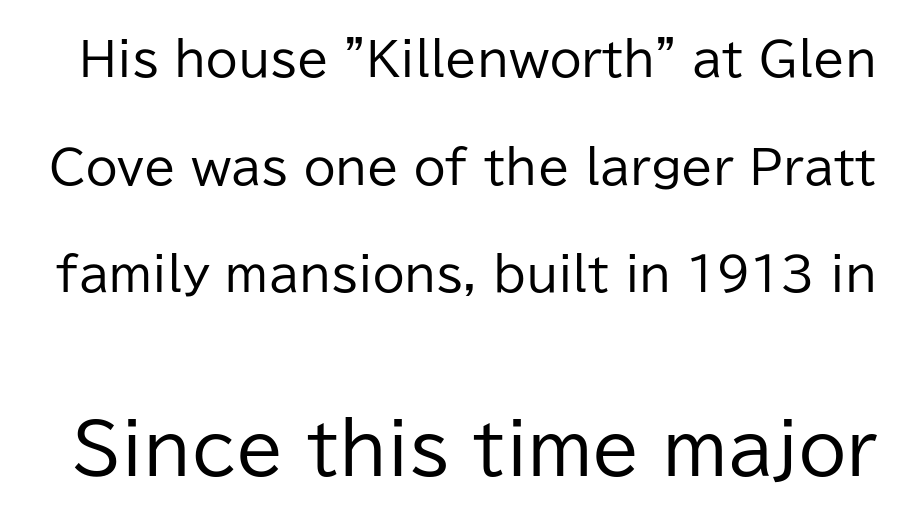
{"serif": "no", "italic": "no", "bold": "no", "weight": "regular", "width": "normal", "stroke_contrast": "low", "x_height": "medium", "monospaced": "no", "underline": "no", "line_spacing": "loose", "line_spacing_ratio": 2.34, "letter_spacing": "normal", "letter_spacing_em": 0.0, "larger_block": "second", "size_ratio": 1.5, "glyph_px": 69}
